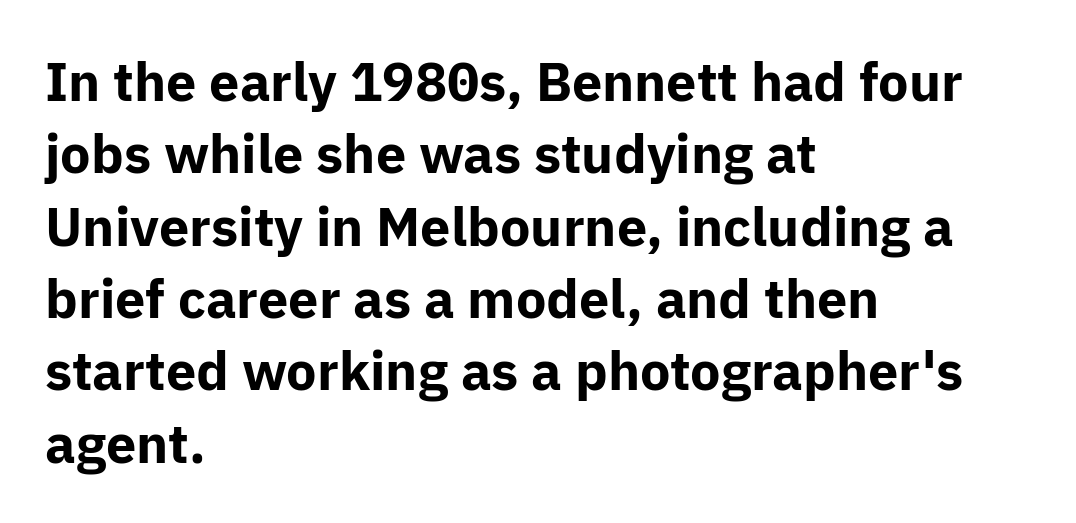
The letters stand upright; this is a roman face. Typesetter's note: full bold, strokes at maximum text heaviness. Vertical spacing — default. If you drew a ruler down the left edge, every line would touch it. Bare-footed words on every line.
